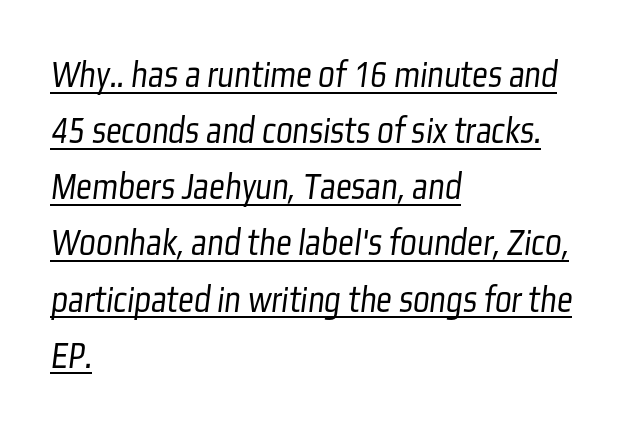
{"serif": "no", "bold": "no", "weight": "light", "width": "condensed", "stroke_contrast": "low", "x_height": "medium", "monospaced": "no", "underline": "yes", "align": "left", "line_spacing": "normal", "line_spacing_ratio": 1.44, "letter_spacing": "normal", "letter_spacing_em": 0.0, "glyph_px": 39}
